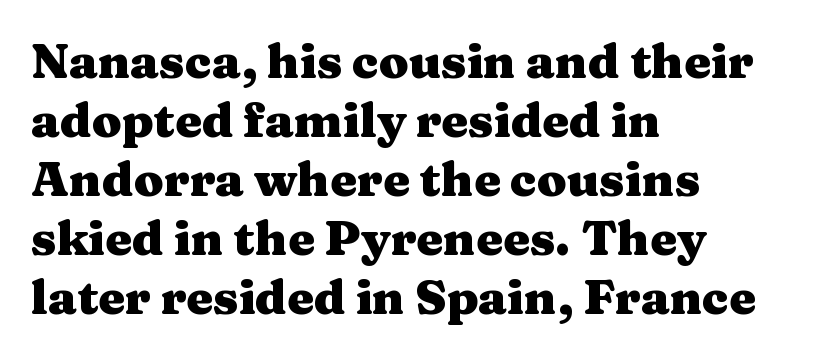
Q: Is the text bold? A: Yes.
Q: Is the text italic (slanted)? A: No, it is upright.
Q: Is the typeface a serif or a sans-serif typeface? A: Serif.
Q: Is the text underlined? A: No.
Q: How is the paragraph aligned? A: Left-aligned.
Q: Is the spacing between letters normal or unusually wide? A: Normal.
Q: Width (condensed, normal, or wide)? A: Wide.
Q: Stroke contrast? A: Medium.
Q: x-height? A: Medium.
Q: Monospaced? A: No.
